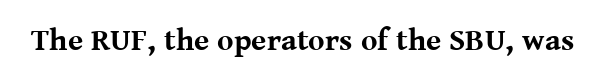
{"serif": "yes", "italic": "no", "bold": "yes", "weight": "bold", "width": "normal", "stroke_contrast": "medium", "x_height": "medium", "monospaced": "no", "underline": "no", "letter_spacing": "normal", "letter_spacing_em": 0.0, "glyph_px": 31}
